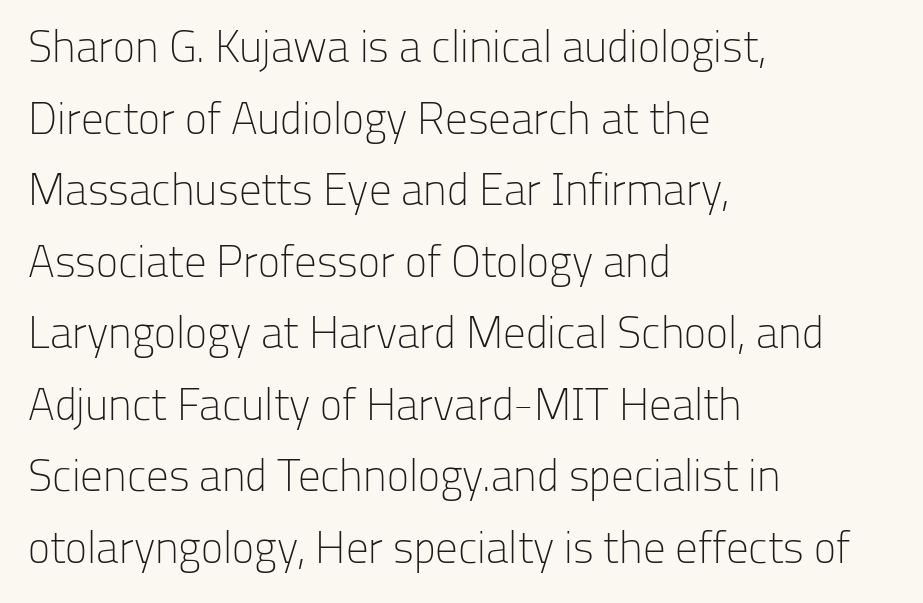
{"serif": "no", "italic": "no", "bold": "no", "weight": "light", "width": "normal", "stroke_contrast": "low", "x_height": "medium", "monospaced": "no", "underline": "no", "align": "left", "line_spacing": "normal", "line_spacing_ratio": 1.59, "letter_spacing": "normal", "letter_spacing_em": 0.0, "glyph_px": 45}
